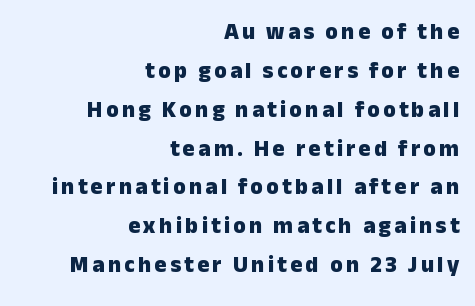
Evenly set lines give the paragraph a standard silhouette. Descender tails drop into unmarked territory. Characters remain perfectly vertical along every line. Horizontally, the lines are justified to the trailing edge only.
